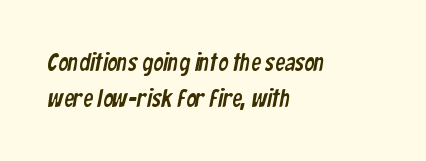
Q: Is the text underlined? A: No.
Q: How is the paragraph aligned? A: Left-aligned.
Q: Is the spacing between letters normal or unusually wide? A: Normal.
Q: Is the spacing between lines tight, normal or loose? A: Normal.
